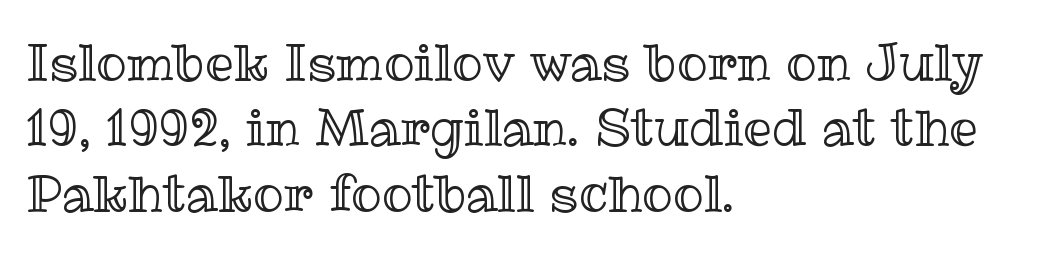
Q: Is the text italic (slanted)? A: No, it is upright.
Q: Is the text underlined? A: No.
Q: How is the paragraph aligned? A: Left-aligned.
Q: Is the spacing between letters normal or unusually wide? A: Normal.
Q: Is the spacing between lines tight, normal or loose? A: Normal.
Q: Width (condensed, normal, or wide)? A: Normal.
Q: x-height? A: Medium.
Q: Monospaced? A: No.
